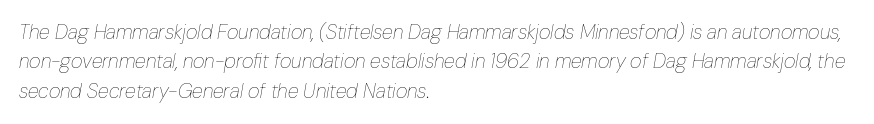
The image shows 20 px text type, italic (leaning right); set left-aligned, normal line spacing (1.47x), normal letter spacing, not underlined.
